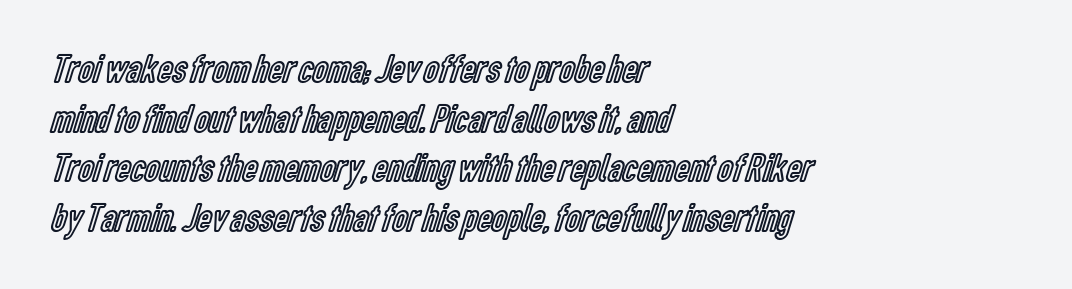
{"width": "condensed", "x_height": "medium", "monospaced": "no", "underline": "no", "align": "left", "line_spacing_ratio": 1.21, "letter_spacing": "normal", "letter_spacing_em": 0.0, "glyph_px": 41}
